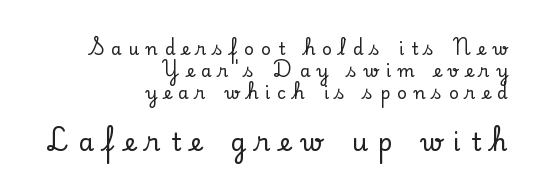
Q: Is the text italic (slanted)? A: No, it is upright.
Q: Is the text underlined? A: No.
Q: How is the paragraph aligned? A: Right-aligned.
Q: Is the spacing between letters normal or unusually wide? A: Unusually wide.
Q: Is the spacing between lines tight, normal or loose? A: Normal.
Q: Which block of text is set in a larger size, the first (top) or the second (bottom)? A: The second (bottom) one.
